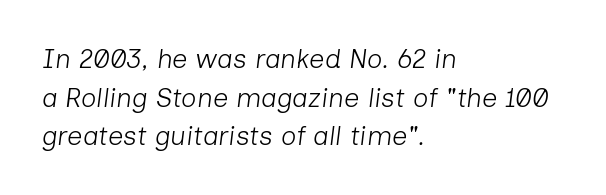
The rendering anchors every line to the left-hand side. The line-height multiplier appears to be the usual default. Glance below the letters and you will spot only blank space. There is no visible air inserted between adjacent glyphs. Nothing heavy about these letters — not bold at all. Would a proofreader flag this as italicized? Yes.
